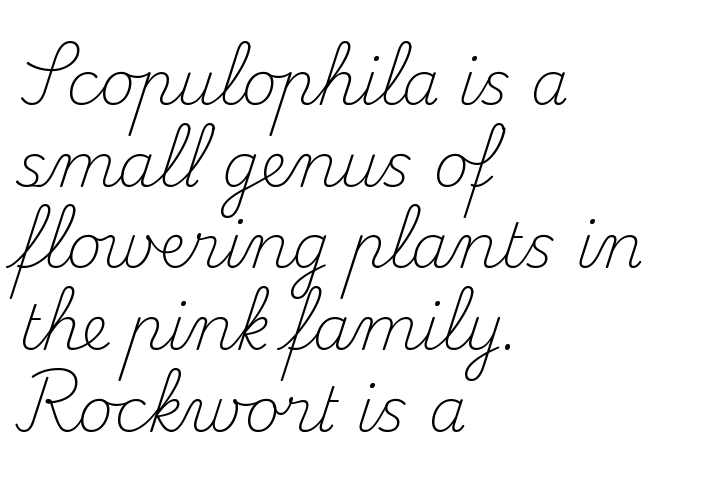
Q: Is the text bold? A: No.
Q: Is the text italic (slanted)? A: Yes.
Q: Is the typeface a serif or a sans-serif typeface? A: Serif.
Q: Is the text underlined? A: No.
Q: How is the paragraph aligned? A: Left-aligned.
Q: Is the spacing between letters normal or unusually wide? A: Normal.
Q: Is the spacing between lines tight, normal or loose? A: Normal.
Q: Width (condensed, normal, or wide)? A: Normal.
Q: Stroke contrast? A: Medium.
Q: x-height? A: Small.
Q: Monospaced? A: No.
